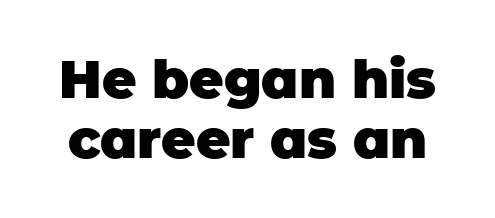
The sample has been set heavy, in full bold. Nope, no serifs anywhere on these letters. The lettering stays uniformly vertical, giving the passage a roman look. Does the leading feel generous? Not at all — it's pinched. Nobody touched the tracking dial on this one. These lines are rendered in a variable-pitch font.
